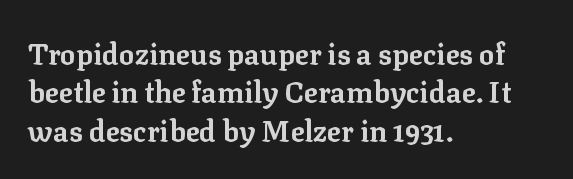
{"serif": "yes", "italic": "no", "bold": "yes", "weight": "bold", "width": "normal", "stroke_contrast": "low", "x_height": "medium", "monospaced": "no", "underline": "no", "align": "left", "line_spacing": "normal", "line_spacing_ratio": 1.32, "letter_spacing": "normal", "letter_spacing_em": 0.0, "glyph_px": 29}
